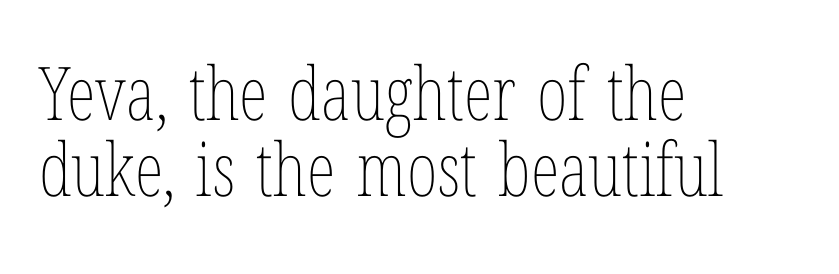
The space directly below the letters is spotless. No chunkiness to these letters — they're not bold. You could call the tracking neutral — neither tight nor loose. Rows of type sit shoulder to shoulder in the vertical direction. Looks like regular typesetting: each glyph gets only the width it needs. Where is the straight margin? On the left.
